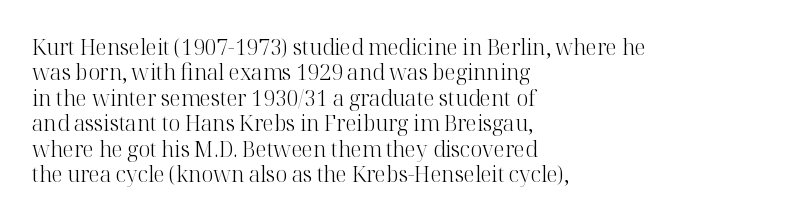
Q: Is the text bold? A: No.
Q: Is the text italic (slanted)? A: No, it is upright.
Q: Is the text underlined? A: No.
Q: How is the paragraph aligned? A: Left-aligned.
Q: Is the spacing between letters normal or unusually wide? A: Normal.
